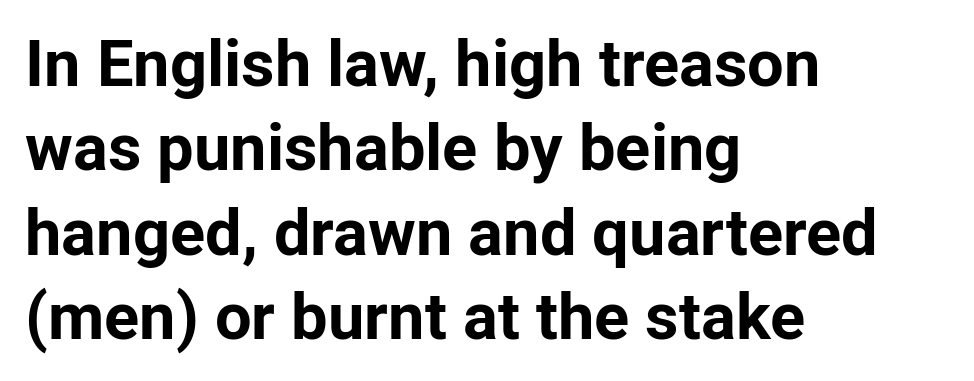
Does the weight exceed regular? Yes, all the way to bold. Between one letter and the next there's only the usual sliver of space. Bare-footed words on every line. The leading is moderate, giving the passage an even texture.
